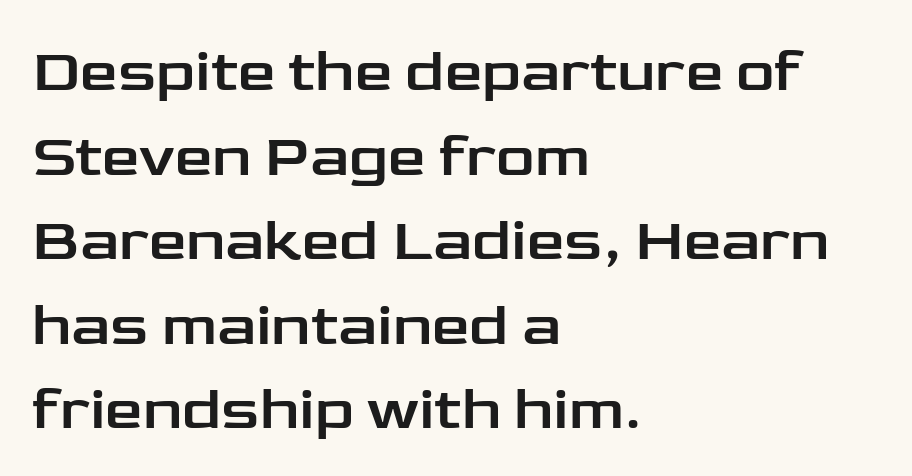
{"serif": "no", "italic": "no", "width": "wide", "stroke_contrast": "low", "x_height": "medium", "monospaced": "no", "underline": "no", "align": "left", "line_spacing": "normal", "line_spacing_ratio": 1.41, "letter_spacing": "normal", "letter_spacing_em": 0.0, "glyph_px": 60}
